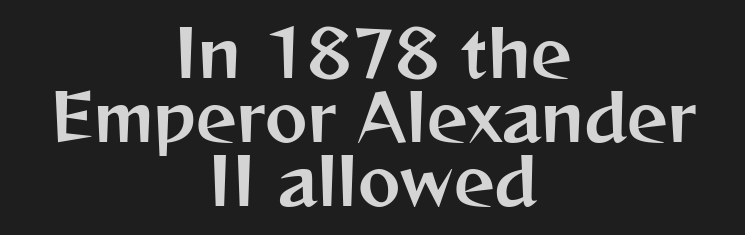
The image shows 64 px sans-serif type, upright; set centered, tight line spacing (1.0x), normal letter spacing, not underlined; medium stroke contrast and a medium x-height.
